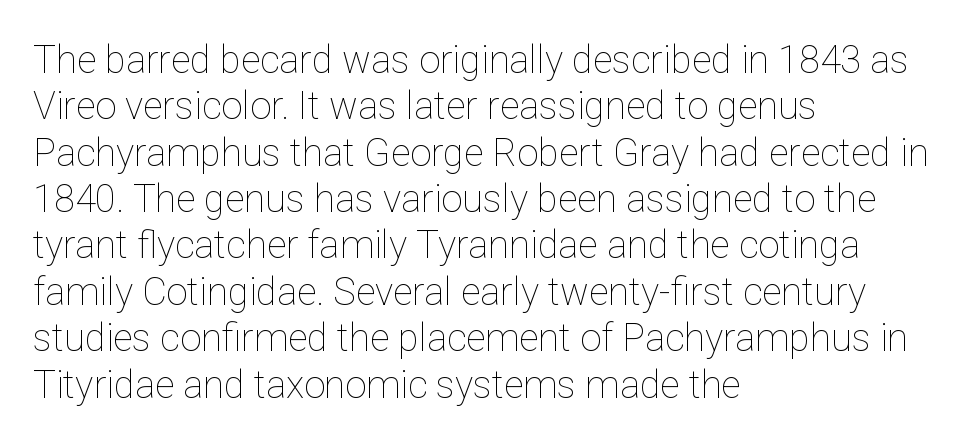
{"italic": "no", "bold": "no", "weight": "thin", "width": "normal", "stroke_contrast": "low", "x_height": "medium", "monospaced": "no", "underline": "no", "align": "left", "line_spacing_ratio": 1.22, "letter_spacing": "normal", "letter_spacing_em": 0.0, "glyph_px": 38}
